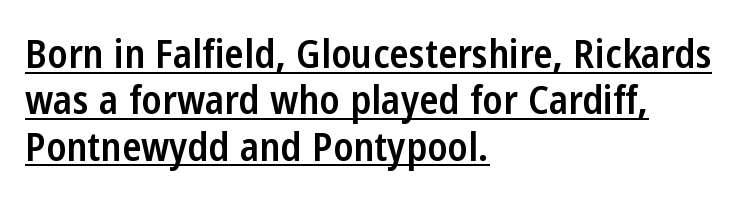
Q: Is the text bold? A: Semi-bold.
Q: Is the text italic (slanted)? A: No, it is upright.
Q: Is the typeface a serif or a sans-serif typeface? A: Sans-serif.
Q: Is the text underlined? A: Yes.
Q: How is the paragraph aligned? A: Left-aligned.
Q: Is the spacing between letters normal or unusually wide? A: Normal.
Q: Width (condensed, normal, or wide)? A: Condensed.
Q: Stroke contrast? A: Low.
Q: x-height? A: Medium.
Q: Monospaced? A: No.
